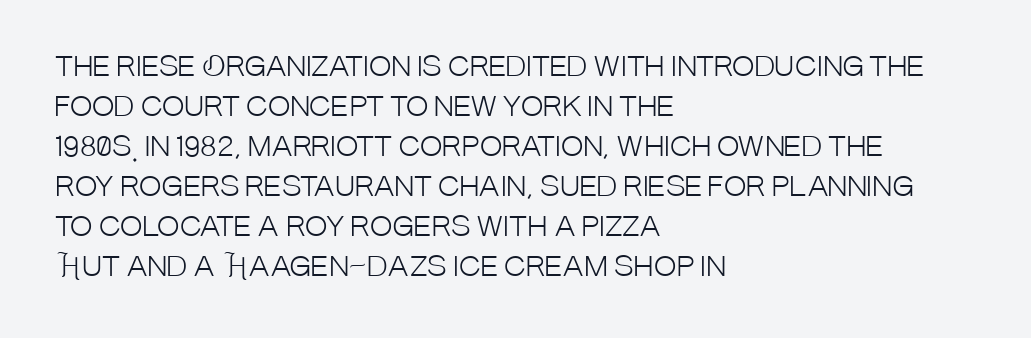
Italic: no, the glyphs are upright roman. Observe the ordinary spacing: letters are neighbours, not strangers. Line spacing here is normal. The zone under the glyphs is completely vacant. These lines stack with their left ends in a neat column.
